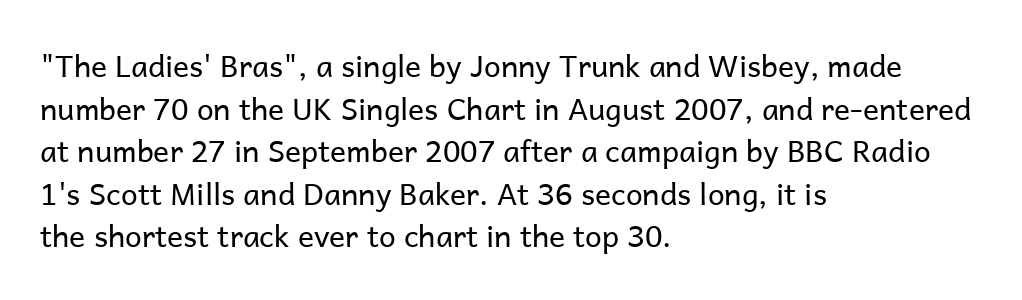
{"serif": "no", "italic": "no", "bold": "no", "weight": "regular", "width": "normal", "stroke_contrast": "low", "x_height": "medium", "monospaced": "no", "underline": "no", "align": "left", "line_spacing": "normal", "line_spacing_ratio": 1.42, "letter_spacing": "normal", "letter_spacing_em": 0.0, "glyph_px": 30}
